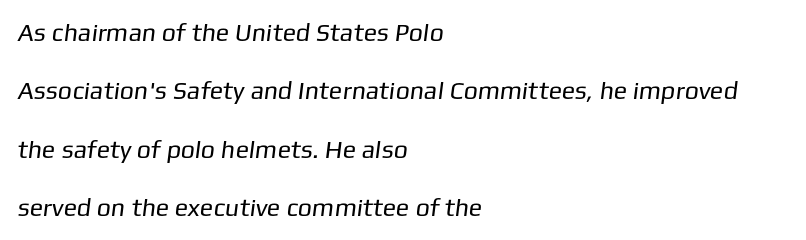
{"bold": "no", "underline": "no", "align": "left", "line_spacing": "loose", "line_spacing_ratio": 2.34, "letter_spacing": "normal", "letter_spacing_em": 0.0, "glyph_px": 25}
